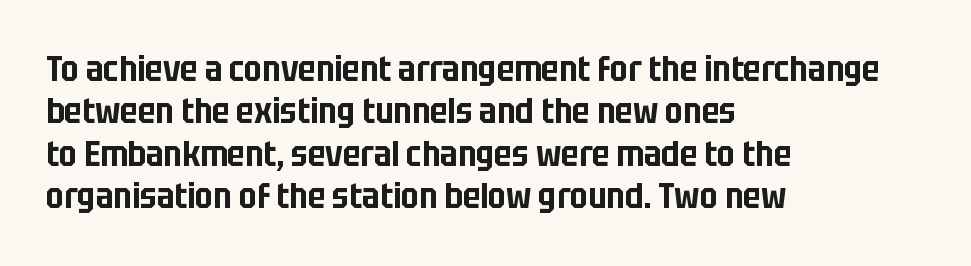
The image shows 35 px condensed sans-serif type, upright; set left-aligned, line spacing 1.21x, normal letter spacing, not underlined; low stroke contrast and a large x-height.
